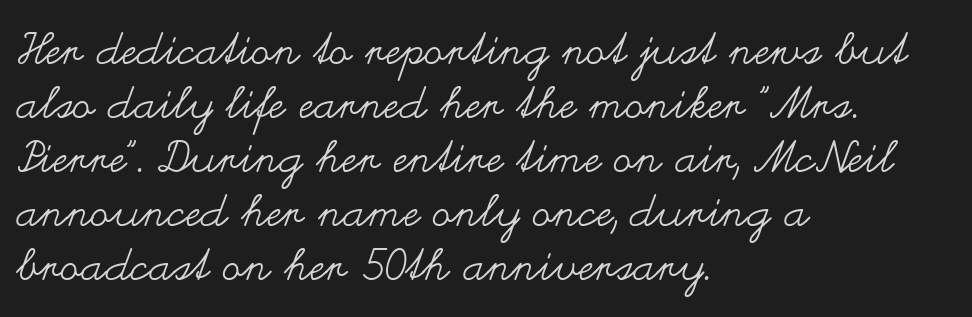
{"bold": "no", "weight": "regular", "width": "wide", "stroke_contrast": "medium", "x_height": "small", "monospaced": "no", "underline": "no", "align": "left", "line_spacing_ratio": 1.23, "letter_spacing": "normal", "letter_spacing_em": 0.0, "glyph_px": 44}
